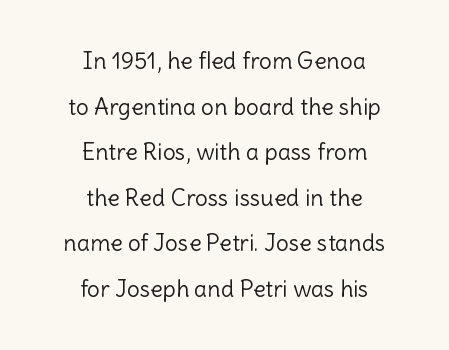
What's the leading like? Stretched, with rows far apart. You could call the tracking neutral — neither tight nor loose. Bold? No — there's no thickening of the strokes. Glance below the letters and you will spot only blank space. The letters stand straight up with perfectly vertical stems.
